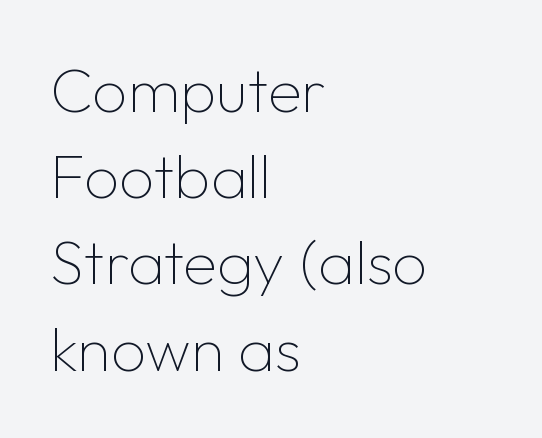
The strip under each line holds only bare page. Is this a heavy cut? Hardly; it is regular or lighter. The passage is arranged the way most books set body copy — flush left. I'd call this a sans setting — the letters go barefoot.
